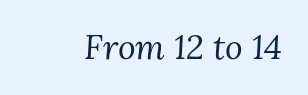
{"serif": "yes", "italic": "yes", "lean": "right", "slant_degrees": 3, "bold": "no", "weight": "regular", "width": "normal", "stroke_contrast": "medium", "x_height": "medium", "monospaced": "no", "underline": "no", "letter_spacing": "normal", "letter_spacing_em": 0.0, "glyph_px": 34}
